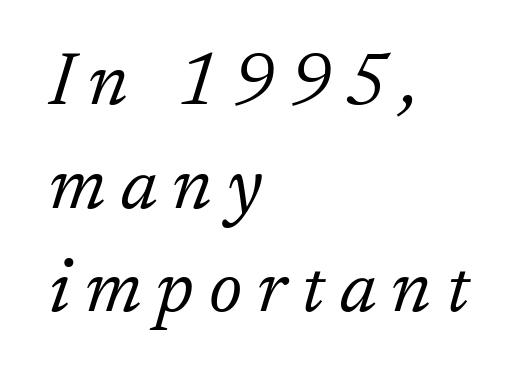
The image shows 74 px light serif type, italic (leaning right); set left-aligned, normal line spacing (1.4x), unusually wide letter spacing (+0.2 em), not underlined; low stroke contrast and a medium x-height.
